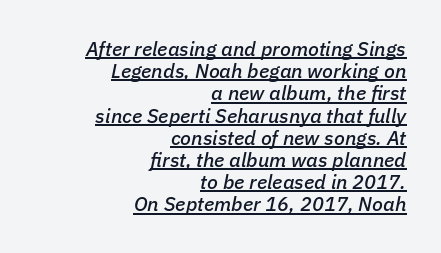
Decoration check: the copy is underlined. The line texture is even and compact thanks to regular tracking. Vertically, the passage feels compressed, each row crowding the next. Is the type slanted? Yes — the strokes lean at a clear angle. The rendering anchors every line to the right-hand side.
